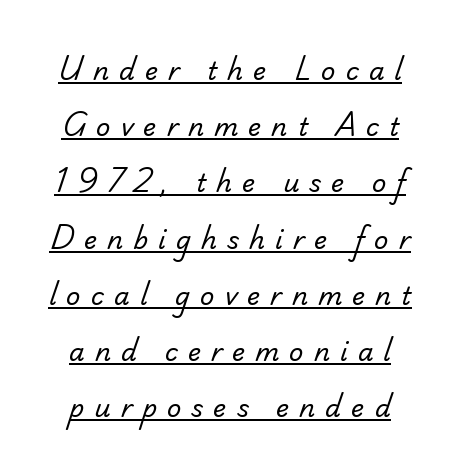
The image shows 25 px text type; set loose line spacing (2.25x), unusually wide letter spacing (+0.4 em), underlined.
